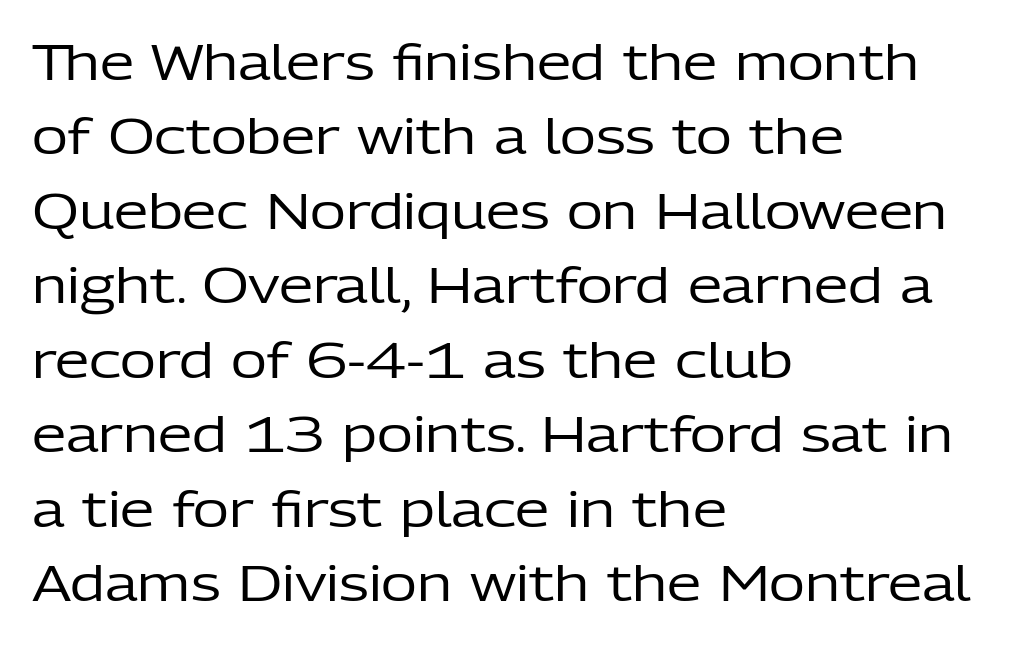
The image shows 49 px regular-weight sans-serif type, upright; set left-aligned, normal line spacing (1.52x), normal letter spacing, not underlined; low stroke contrast and a medium x-height.
